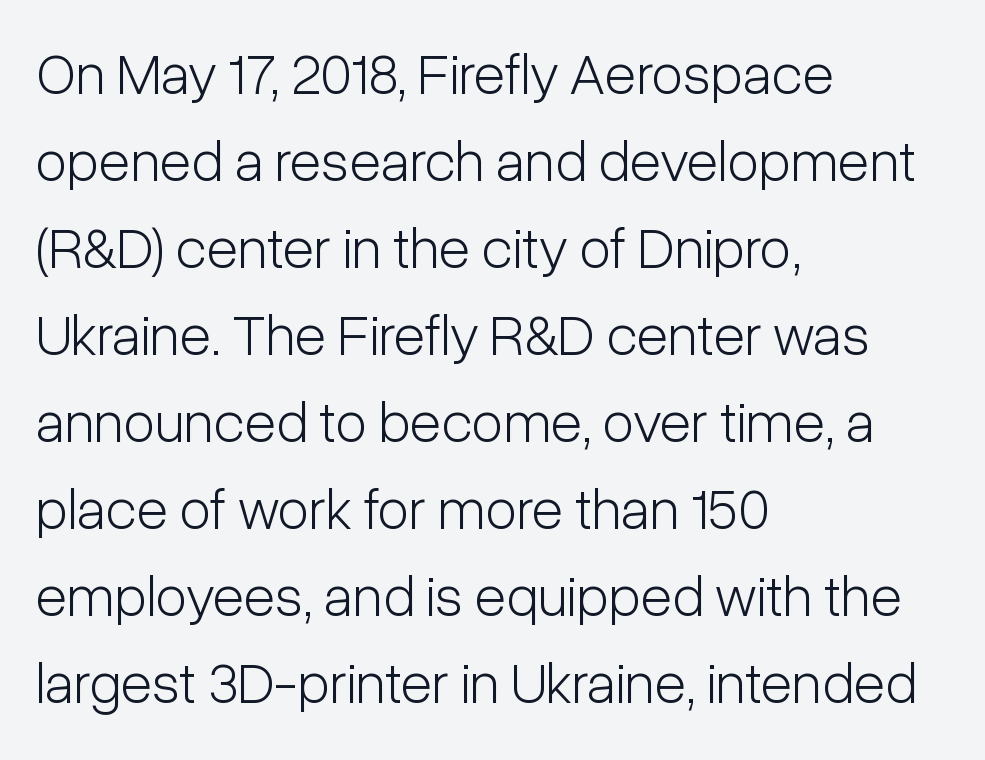
The image shows 58 px light, condensed sans-serif type, upright; set left-aligned, normal line spacing (1.5x), normal letter spacing, not underlined; low stroke contrast and a medium x-height.
